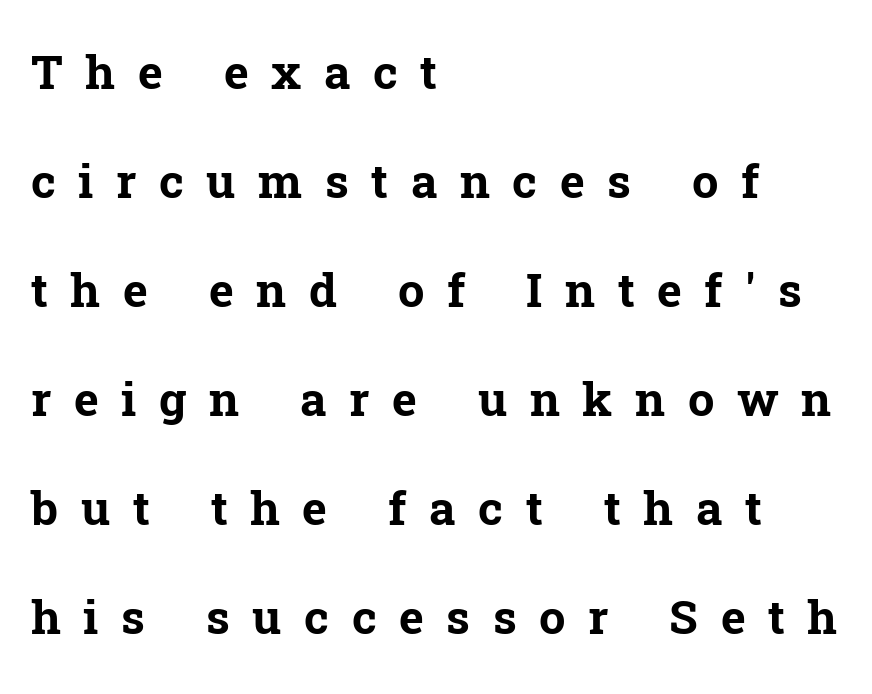
{"serif": "yes", "italic": "no", "bold": "yes", "weight": "bold", "width": "normal", "stroke_contrast": "low", "x_height": "medium", "monospaced": "no", "underline": "no", "align": "left", "line_spacing": "loose", "line_spacing_ratio": 2.32, "letter_spacing": "wide", "letter_spacing_em": 0.48, "glyph_px": 47}
